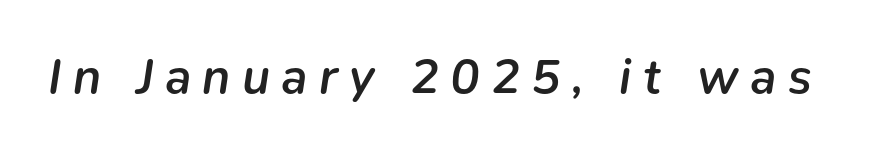
Q: Is the text bold? A: Semi-bold.
Q: Is the text italic (slanted)? A: Yes, it leans right by about 9 degrees.
Q: Is the text underlined? A: No.
Q: Is the spacing between letters normal or unusually wide? A: Unusually wide.
Q: Width (condensed, normal, or wide)? A: Normal.
Q: Stroke contrast? A: Low.
Q: x-height? A: Medium.
Q: Monospaced? A: No.
